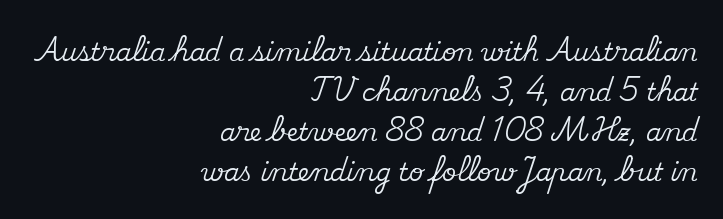
The image shows 25 px text type; set right-aligned, normal line spacing (1.6x), normal letter spacing, not underlined.
